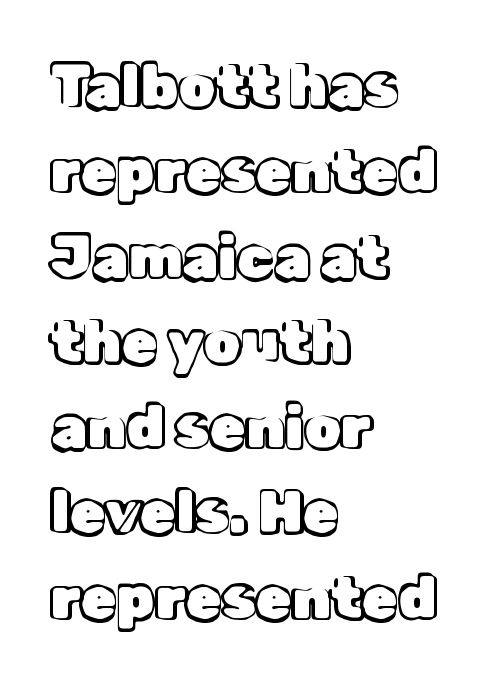
Q: Is the text italic (slanted)? A: No, it is upright.
Q: Is the text underlined? A: No.
Q: How is the paragraph aligned? A: Left-aligned.
Q: Is the spacing between letters normal or unusually wide? A: Normal.
Q: Is the spacing between lines tight, normal or loose? A: Normal.
Q: Width (condensed, normal, or wide)? A: Normal.
Q: x-height? A: Medium.
Q: Monospaced? A: No.
